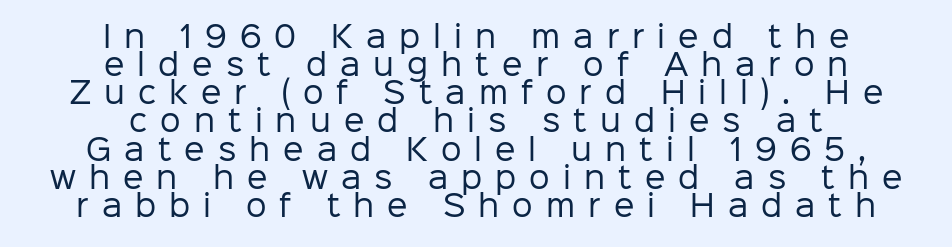
{"serif": "no", "italic": "no", "bold": "no", "weight": "regular", "width": "normal", "stroke_contrast": "low", "x_height": "medium", "monospaced": "no", "underline": "no", "align": "center", "line_spacing": "tight", "line_spacing_ratio": 0.97, "letter_spacing": "wide", "letter_spacing_em": 0.45, "glyph_px": 29}
